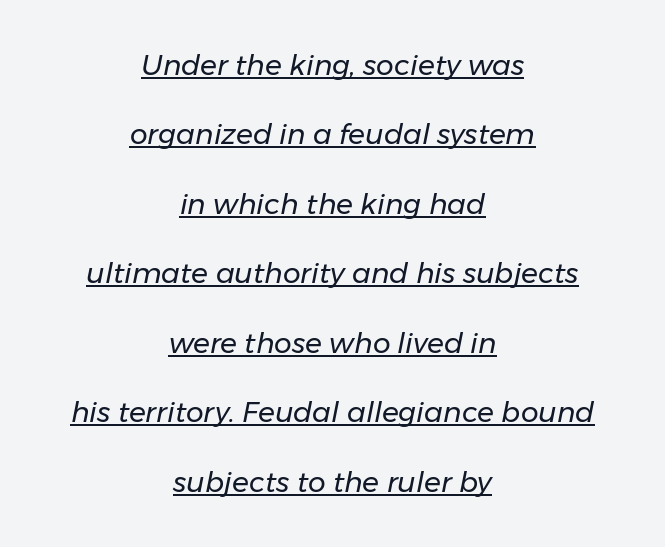
The image shows 28 px regular-weight type, italic (leaning right); set centered, loose line spacing (2.48x), normal letter spacing, underlined; low stroke contrast and a medium x-height.
